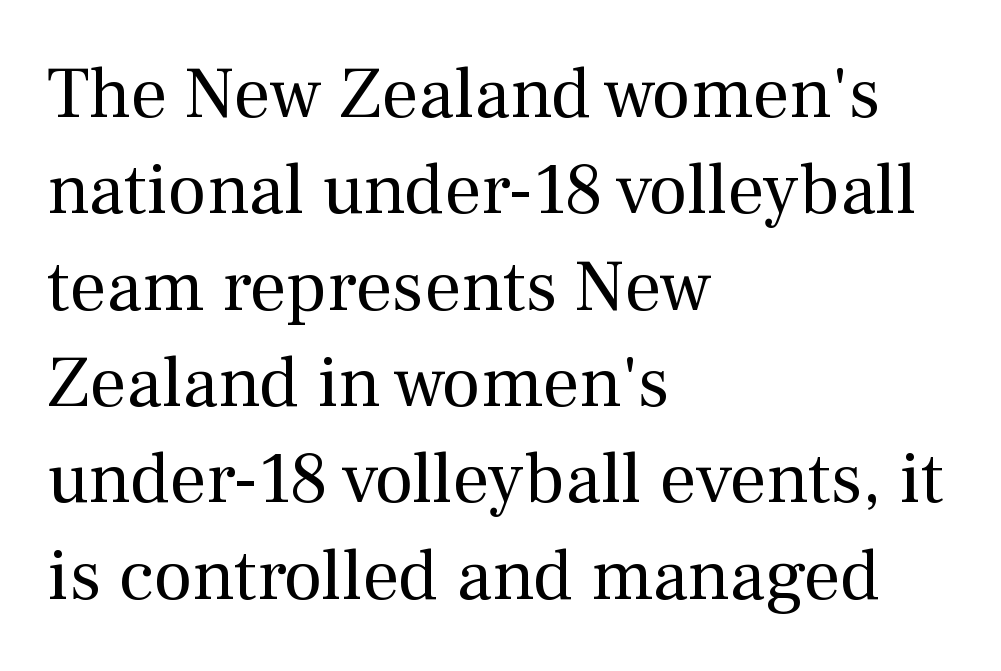
Short note: letters normally spaced. Weight class: somewhere from thin through regular. Ascenders rise straight up at ninety degrees. These lines stack with their left ends in a neat column. The vertical gap from one line to the next is medium.
